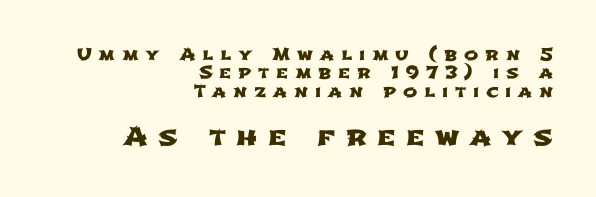
The letters are spread apart with noticeably loose tracking. Only glyphs here, with clear space below each row. The block sitting lower on the canvas is the one with enlarged characters. The paragraph shown leans on its right margin. Quick note: interline space is minimal.
